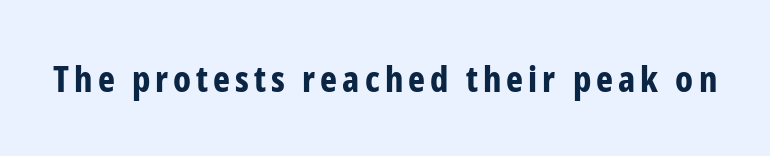
The image shows 36 px bold, condensed sans-serif type, upright; set not underlined; low stroke contrast and a medium x-height.
